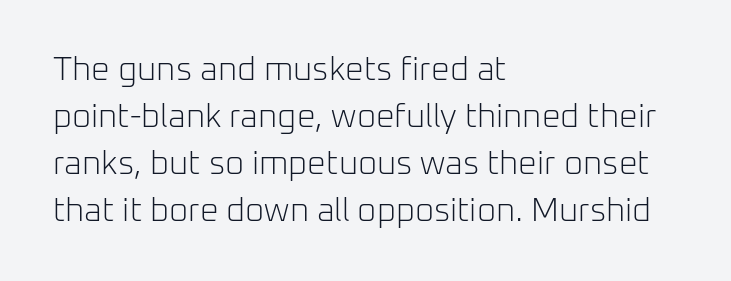
Q: Is the text bold? A: No.
Q: Is the text italic (slanted)? A: No, it is upright.
Q: Is the typeface a serif or a sans-serif typeface? A: Sans-serif.
Q: Is the text underlined? A: No.
Q: How is the paragraph aligned? A: Left-aligned.
Q: Is the spacing between letters normal or unusually wide? A: Normal.
Q: Is the spacing between lines tight, normal or loose? A: Normal.
Q: Width (condensed, normal, or wide)? A: Normal.
Q: Stroke contrast? A: Low.
Q: x-height? A: Medium.
Q: Monospaced? A: No.
